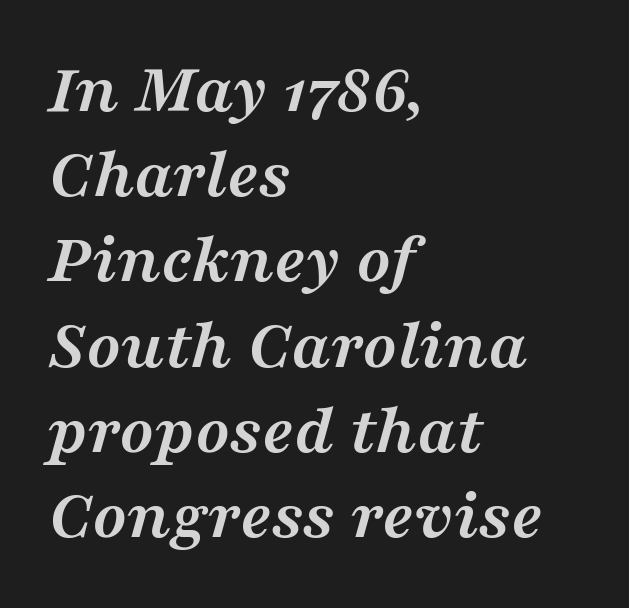
A typesetter would call this proportional, since set widths differ per character. Each letter's strokes conclude with small projecting serifs. Just letters on the line, the space beneath them empty. Bold? Absolutely — the strokes are thick and heavy. Inter-character spacing is left at the font's built-in metrics. Notice how the stems are inclined rather than vertical — that's the hallmark of italics.
